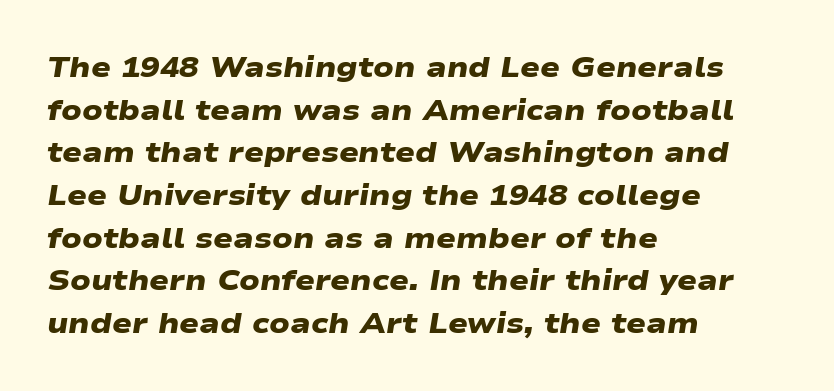
Are there feet on the stems? There aren't — it's a sans. Tracking value appears to be zero — textbook default spacing. How heavy is the stroke? Heavy — this is a bold. The passage shown is typed in a proportional face where columns would drift. Bare-footed words on every line. The paragraph shown leans on its left margin.
